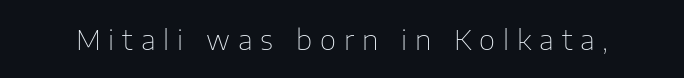
The lettering stays uniformly vertical, giving the passage a roman look. The letters carry no serifs — their stems end cleanly without finishing strokes. Stroke thickness stays within the range of a standard reading face or lighter. The passage shown has open, widely tracked lettering throughout. Lines of text with bare space underneath. A typesetter would call this proportional, since set widths differ per character.
